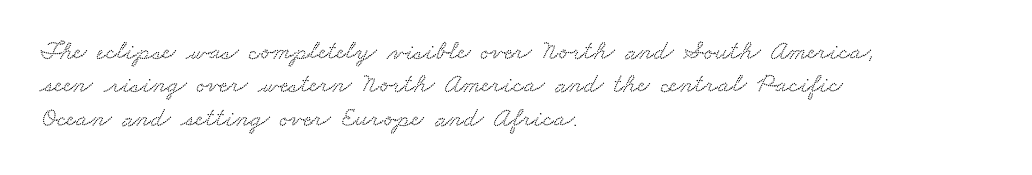
{"underline": "no", "align": "left", "line_spacing_ratio": 1.24, "letter_spacing": "normal", "letter_spacing_em": 0.0, "glyph_px": 27}
